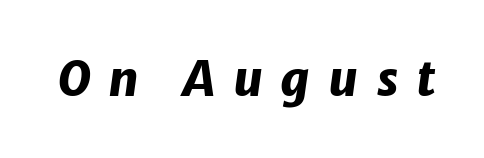
Q: Is the text bold? A: Yes.
Q: Is the text italic (slanted)? A: Yes, it leans right by about 8 degrees.
Q: Is the text underlined? A: No.
Q: Is the spacing between letters normal or unusually wide? A: Unusually wide.
Q: Width (condensed, normal, or wide)? A: Normal.
Q: Stroke contrast? A: Low.
Q: x-height? A: Medium.
Q: Monospaced? A: No.
